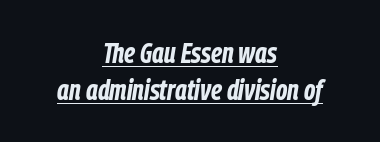
The vertical gap from one line to the next is medium. Centered paragraph, ragged on both sides. A baseline rule has been typeset under these characters. The typography opts for an oblique posture over an upright one. The sample has been set heavy, in full bold. Honestly, the letter spacing is just normal — you wouldn't notice it.
